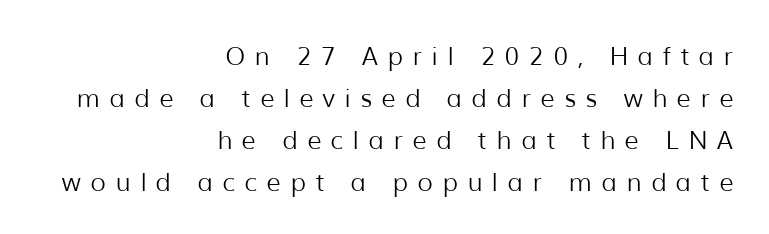
Every row of glyphs terminates at an identical x-position on the right. Unmarked baselines from the first word to the last. A typesetter would call this heavily tracked-out type. The line-height multiplier appears to be the usual default.
